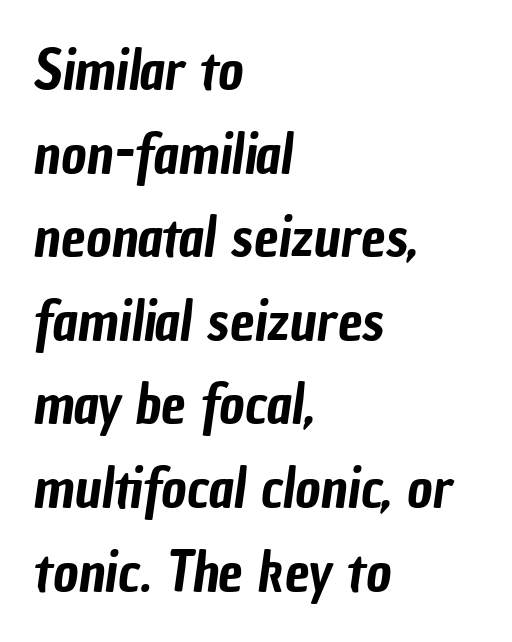
Q: Is the typeface a serif or a sans-serif typeface? A: Sans-serif.
Q: Is the text underlined? A: No.
Q: How is the paragraph aligned? A: Left-aligned.
Q: Is the spacing between letters normal or unusually wide? A: Normal.
Q: Is the spacing between lines tight, normal or loose? A: Normal.
Q: Width (condensed, normal, or wide)? A: Condensed.
Q: Stroke contrast? A: Low.
Q: x-height? A: Medium.
Q: Monospaced? A: No.
